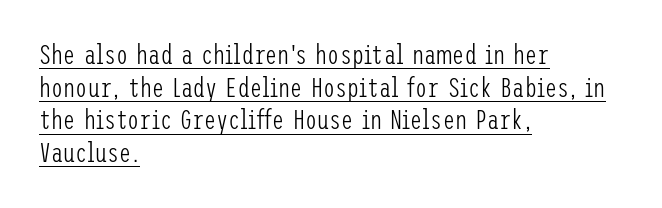
The face used here appears with an underline applied. Each line starts at the same left margin while the right side varies. The passage shown is not bold in any degree. The font's upright variant was chosen for this text. You could call the tracking neutral — neither tight nor loose.
